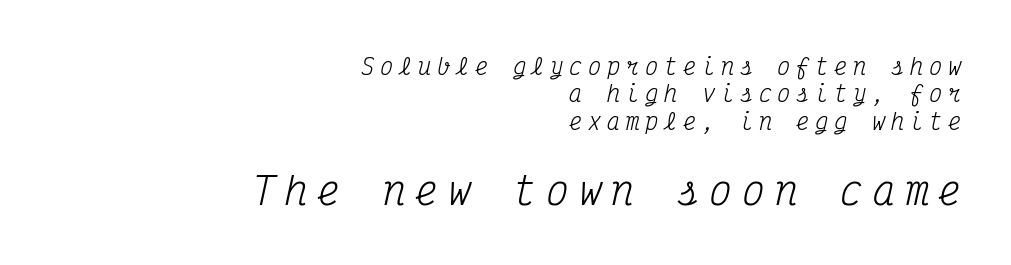
Q: Is the text bold? A: No.
Q: Is the text italic (slanted)? A: Yes, it leans right by about 12 degrees.
Q: Is the typeface a serif or a sans-serif typeface? A: Serif.
Q: Is the text underlined? A: No.
Q: How is the paragraph aligned? A: Right-aligned.
Q: Is the spacing between letters normal or unusually wide? A: Unusually wide.
Q: Is the spacing between lines tight, normal or loose? A: Normal.
Q: Which block of text is set in a larger size, the first (top) or the second (bottom)? A: The second (bottom) one.
Q: Width (condensed, normal, or wide)? A: Condensed.
Q: Stroke contrast? A: Medium.
Q: x-height? A: Medium.
Q: Monospaced? A: Yes.
